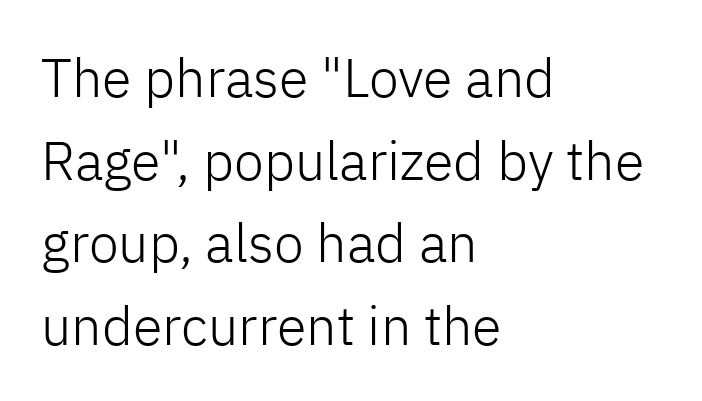
Left-aligned paragraph, ragged on the right. Bold? No — there's no thickening of the strokes. Baseline-to-baseline distance is the conventional proportion of letter height. You could not count columns in this text — the font is proportionally spaced. Rule under the text: the space is simply empty. Font category for this specimen: sans-serif.
